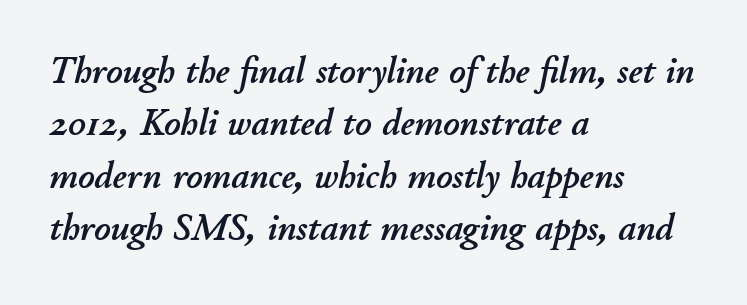
The specimen reads as italic at a glance. The passage shown is typed in a proportional face where columns would drift. The lines sit at an ordinary, default distance from one another. Casual observation: everything's shoved over to the left. Bare-footed words on every line. The passage shown has conventional tracking throughout.
